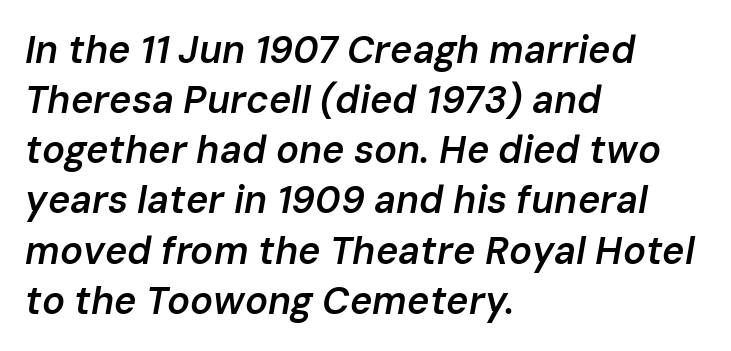
Q: Is the text bold? A: Semi-bold.
Q: Is the text italic (slanted)? A: Yes, it leans right by about 10 degrees.
Q: Is the text underlined? A: No.
Q: How is the paragraph aligned? A: Left-aligned.
Q: Is the spacing between letters normal or unusually wide? A: Normal.
Q: Is the spacing between lines tight, normal or loose? A: Normal.
Q: Width (condensed, normal, or wide)? A: Normal.
Q: Stroke contrast? A: Low.
Q: x-height? A: Medium.
Q: Monospaced? A: No.
